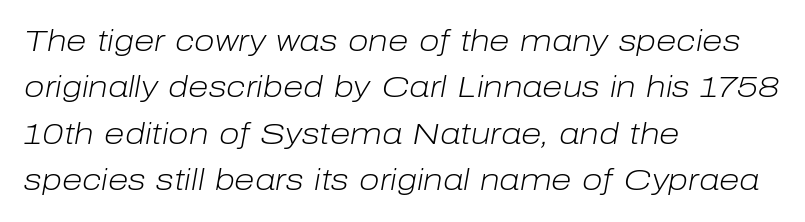
Whoever set this chose a conventional vertical rhythm. Italic? Definitely — the glyphs are oblique. Here the designer chose a conventional face with non-uniform glyph widths. A typesetter would call this zero additional tracking.
